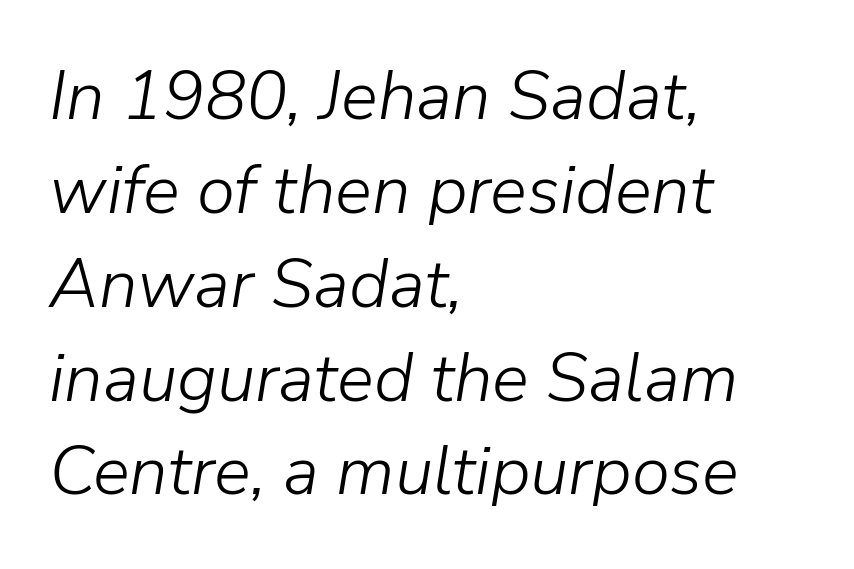
Q: Is the text bold? A: No.
Q: Is the text italic (slanted)? A: Yes, it leans right by about 9 degrees.
Q: Is the text underlined? A: No.
Q: How is the paragraph aligned? A: Left-aligned.
Q: Is the spacing between letters normal or unusually wide? A: Normal.
Q: Is the spacing between lines tight, normal or loose? A: Normal.
Q: Width (condensed, normal, or wide)? A: Normal.
Q: Stroke contrast? A: Low.
Q: x-height? A: Medium.
Q: Monospaced? A: No.
